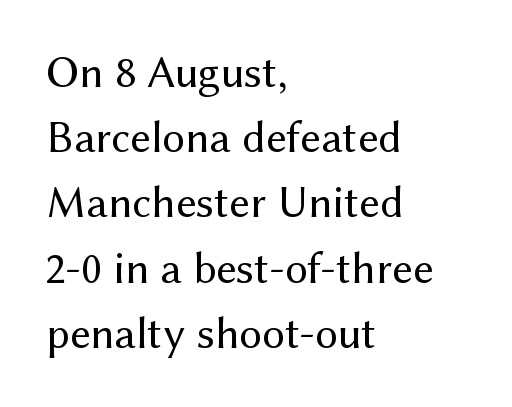
Q: Is the text bold? A: No.
Q: Is the text italic (slanted)? A: No, it is upright.
Q: Is the typeface a serif or a sans-serif typeface? A: Sans-serif.
Q: Is the text underlined? A: No.
Q: How is the paragraph aligned? A: Left-aligned.
Q: Is the spacing between letters normal or unusually wide? A: Normal.
Q: Is the spacing between lines tight, normal or loose? A: Normal.
Q: Width (condensed, normal, or wide)? A: Normal.
Q: Stroke contrast? A: Medium.
Q: x-height? A: Medium.
Q: Monospaced? A: No.
